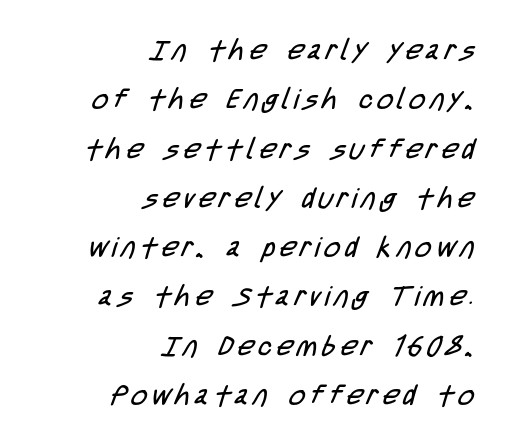
The image shows 28 px regular-weight, condensed sans-serif type; set right-aligned, line spacing 1.76x, not underlined; low stroke contrast and a large x-height.
